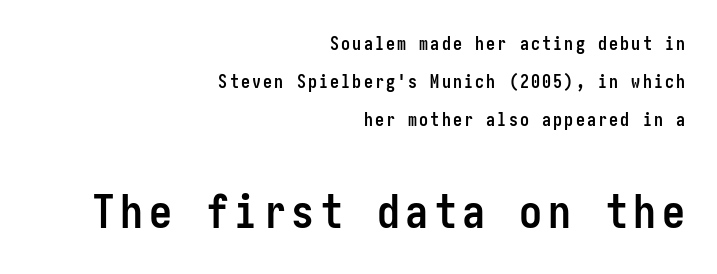
Q: Is the text bold? A: Yes.
Q: Is the text italic (slanted)? A: No, it is upright.
Q: Is the typeface a serif or a sans-serif typeface? A: Sans-serif.
Q: Is the text underlined? A: No.
Q: How is the paragraph aligned? A: Right-aligned.
Q: Is the spacing between lines tight, normal or loose? A: Loose.
Q: Which block of text is set in a larger size, the first (top) or the second (bottom)? A: The second (bottom) one.
Q: Width (condensed, normal, or wide)? A: Condensed.
Q: Stroke contrast? A: Low.
Q: x-height? A: Medium.
